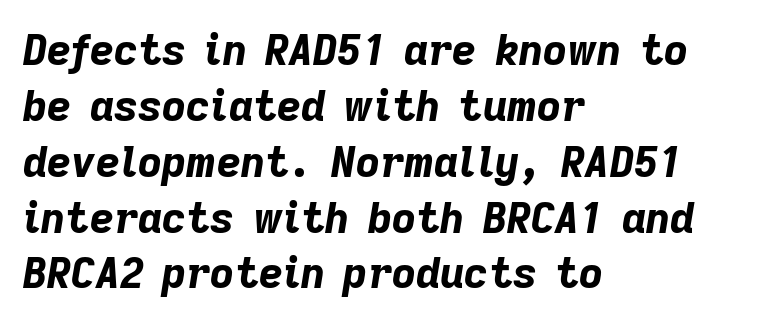
{"italic": "yes", "lean": "right", "slant_degrees": 9, "bold": "yes", "weight": "bold", "width": "normal", "stroke_contrast": "low", "x_height": "medium", "monospaced": "no", "underline": "no", "align": "left", "line_spacing": "normal", "line_spacing_ratio": 1.33, "letter_spacing": "normal", "letter_spacing_em": 0.0, "glyph_px": 42}
